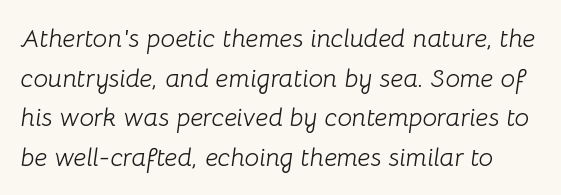
{"italic": "yes", "lean": "right", "slant_degrees": 8, "bold": "no", "underline": "no", "line_spacing": "normal", "line_spacing_ratio": 1.52, "letter_spacing": "normal", "letter_spacing_em": 0.0, "glyph_px": 26}
